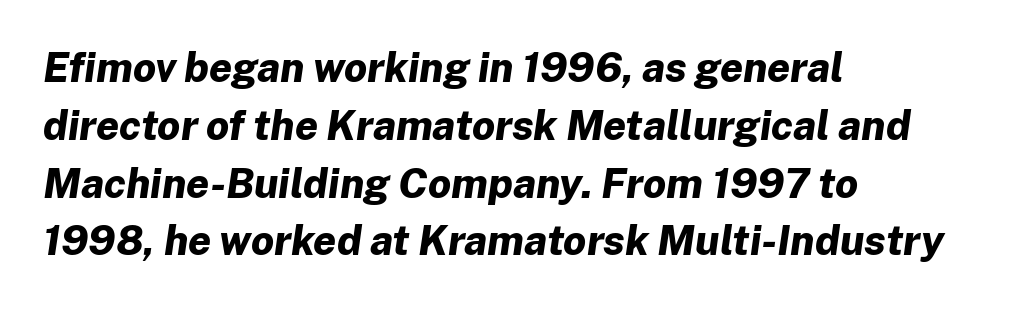
Q: Is the text bold? A: Yes.
Q: Is the text italic (slanted)? A: Yes, it leans right by about 8 degrees.
Q: Is the text underlined? A: No.
Q: How is the paragraph aligned? A: Left-aligned.
Q: Is the spacing between letters normal or unusually wide? A: Normal.
Q: Is the spacing between lines tight, normal or loose? A: Normal.
Q: Width (condensed, normal, or wide)? A: Normal.
Q: Stroke contrast? A: Low.
Q: x-height? A: Medium.
Q: Monospaced? A: No.
